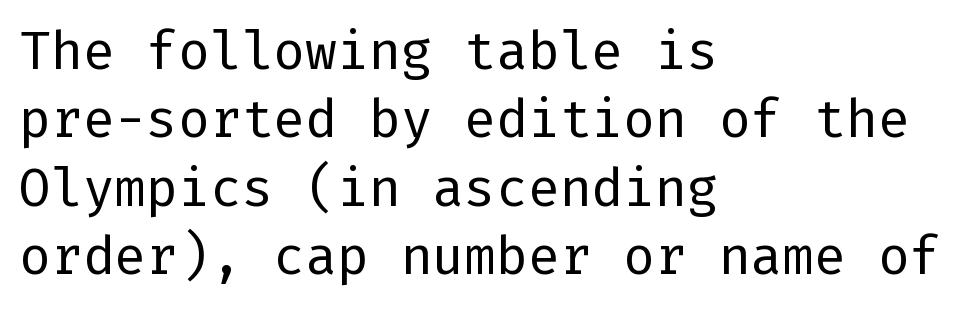
Q: Is the text bold? A: No.
Q: Is the text italic (slanted)? A: No, it is upright.
Q: Is the typeface a serif or a sans-serif typeface? A: Sans-serif.
Q: Is the text underlined? A: No.
Q: How is the paragraph aligned? A: Left-aligned.
Q: Is the spacing between letters normal or unusually wide? A: Normal.
Q: Is the spacing between lines tight, normal or loose? A: Normal.
Q: Width (condensed, normal, or wide)? A: Normal.
Q: Stroke contrast? A: Low.
Q: x-height? A: Medium.
